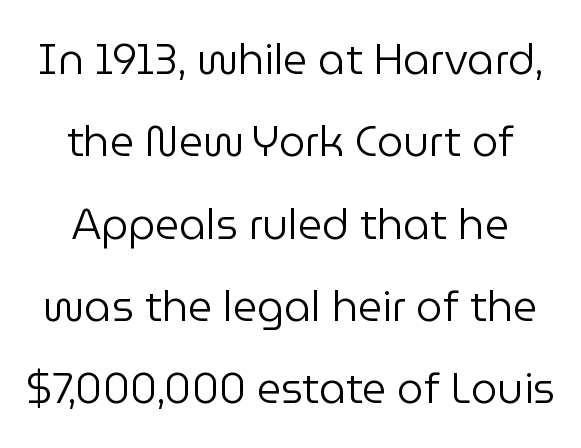
{"serif": "no", "italic": "no", "bold": "no", "weight": "regular", "width": "normal", "stroke_contrast": "low", "x_height": "medium", "monospaced": "no", "underline": "no", "align": "center", "line_spacing": "loose", "line_spacing_ratio": 1.96, "letter_spacing": "normal", "letter_spacing_em": 0.0, "glyph_px": 42}
